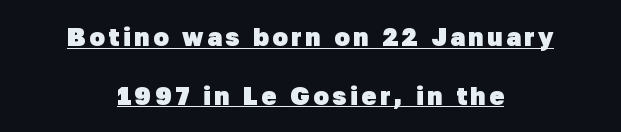
The image shows 25 px bold type; set centered, loose line spacing (2.35x), underlined.
